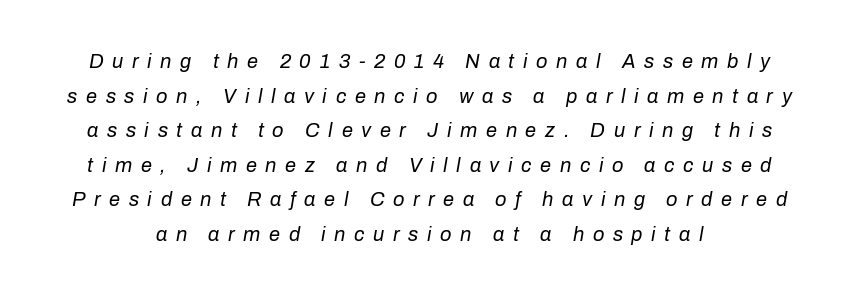
{"italic": "yes", "lean": "right", "slant_degrees": 10, "bold": "no", "underline": "no", "line_spacing_ratio": 1.73, "letter_spacing": "wide", "letter_spacing_em": 0.43, "glyph_px": 20}
